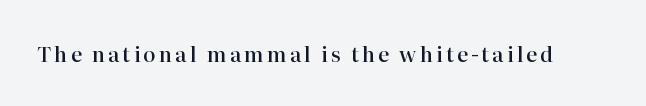
Its strokes are somewhat broadened, the hallmark of semibold type. The lettering holds an erect, upright posture throughout. The zone under the glyphs is completely vacant.
